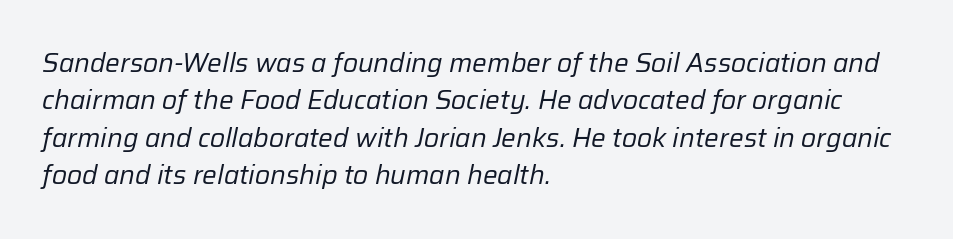
Q: Is the text bold? A: No.
Q: Is the text italic (slanted)? A: Yes, it leans right by about 12 degrees.
Q: Is the text underlined? A: No.
Q: How is the paragraph aligned? A: Left-aligned.
Q: Is the spacing between letters normal or unusually wide? A: Normal.
Q: Is the spacing between lines tight, normal or loose? A: Normal.
